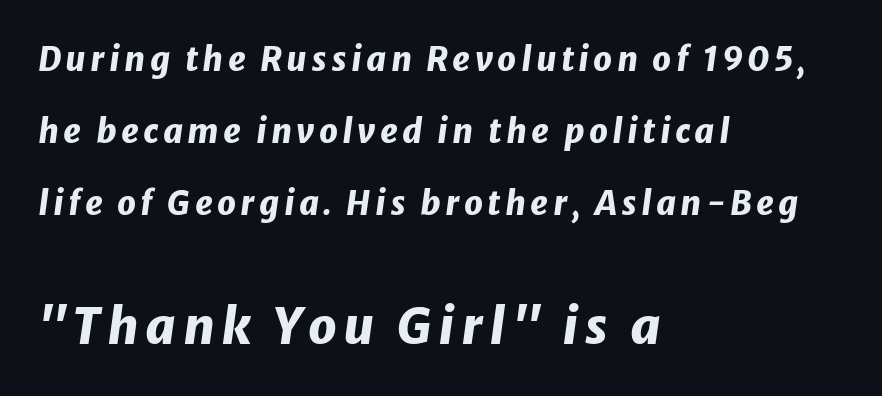
Q: Is the text bold? A: Yes.
Q: Is the text italic (slanted)? A: Yes, it leans right by about 8 degrees.
Q: Is the text underlined? A: No.
Q: How is the paragraph aligned? A: Left-aligned.
Q: Is the spacing between lines tight, normal or loose? A: Loose.
Q: Which block of text is set in a larger size, the first (top) or the second (bottom)? A: The second (bottom) one.
Q: Width (condensed, normal, or wide)? A: Normal.
Q: Stroke contrast? A: Low.
Q: x-height? A: Medium.
Q: Monospaced? A: No.
